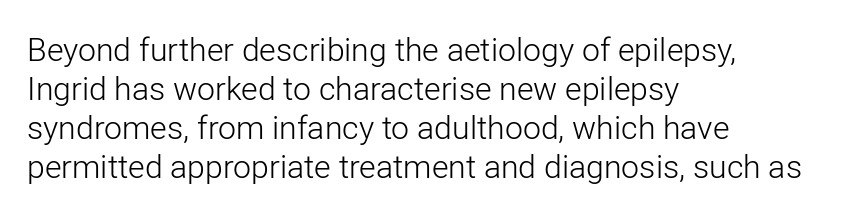
Q: Is the text bold? A: No.
Q: Is the text italic (slanted)? A: No, it is upright.
Q: Is the typeface a serif or a sans-serif typeface? A: Sans-serif.
Q: Is the text underlined? A: No.
Q: How is the paragraph aligned? A: Left-aligned.
Q: Is the spacing between letters normal or unusually wide? A: Normal.
Q: Width (condensed, normal, or wide)? A: Normal.
Q: Stroke contrast? A: Low.
Q: x-height? A: Medium.
Q: Monospaced? A: No.
